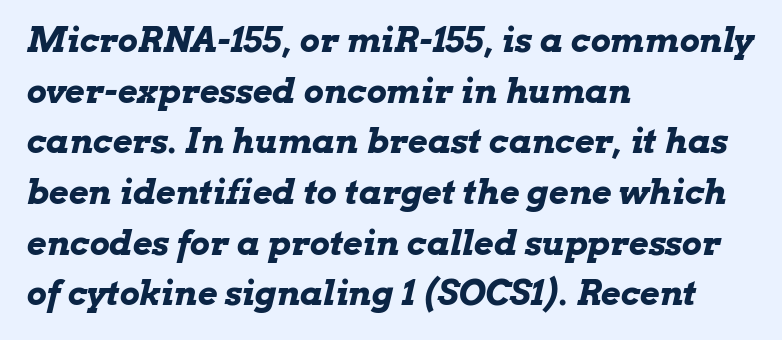
Every row of glyphs begins at an identical x-position on the left. These words are printed bold, with thick strokes throughout. Tall strokes in this sample are angled rather than plumb. This sample uses plain, unmodified letter spacing.
